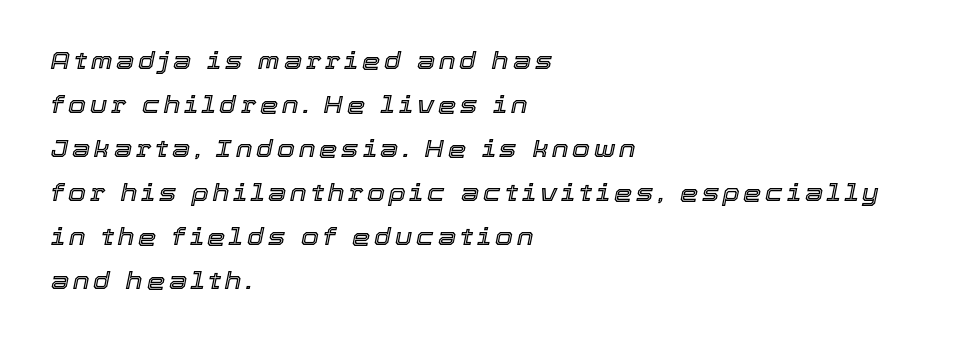
The image shows 23 px text type, italic (leaning right); set left-aligned, loose line spacing (1.91x), not underlined.
